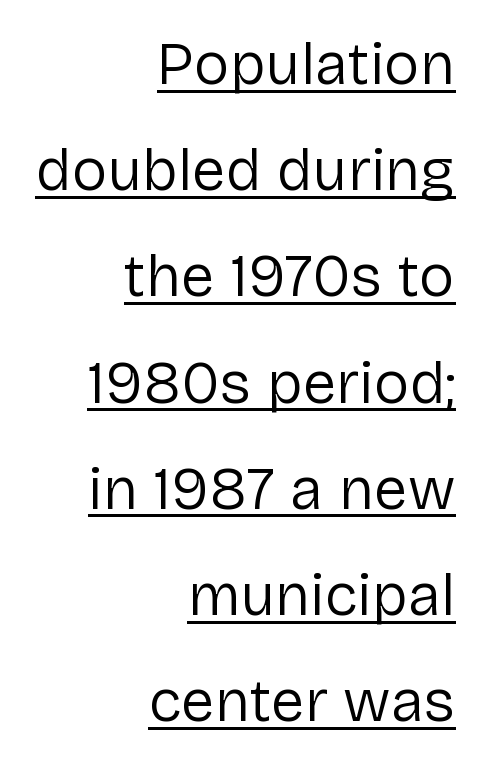
The letters carry no serifs — their stems end cleanly without finishing strokes. A quiet, ordinary-to-light weight characterises the typeface. A typographer would call this underscored text. Spacing verdict: proportional, widths tailored to each character. Every character sits straight up, as roman type does. The passage shown has conventional tracking throughout.
